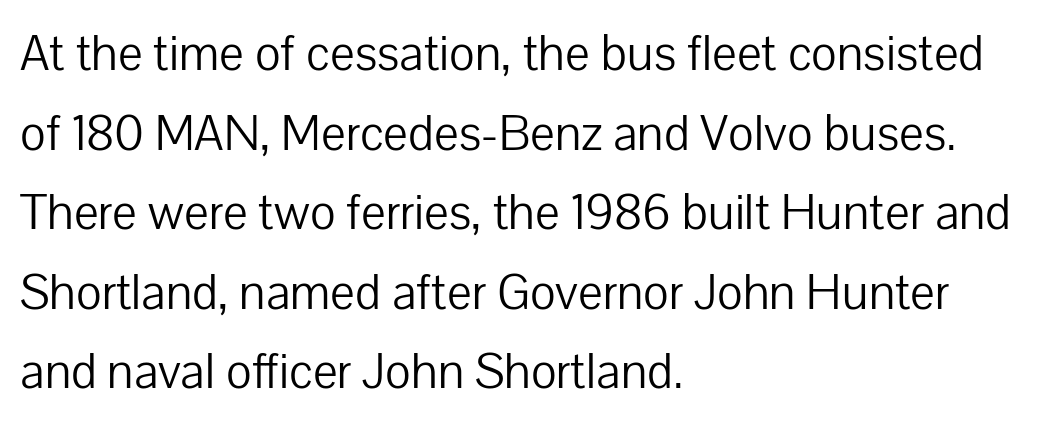
The image shows 52 px light sans-serif type, upright; set left-aligned, normal line spacing (1.53x), normal letter spacing, not underlined; low stroke contrast and a medium x-height.
